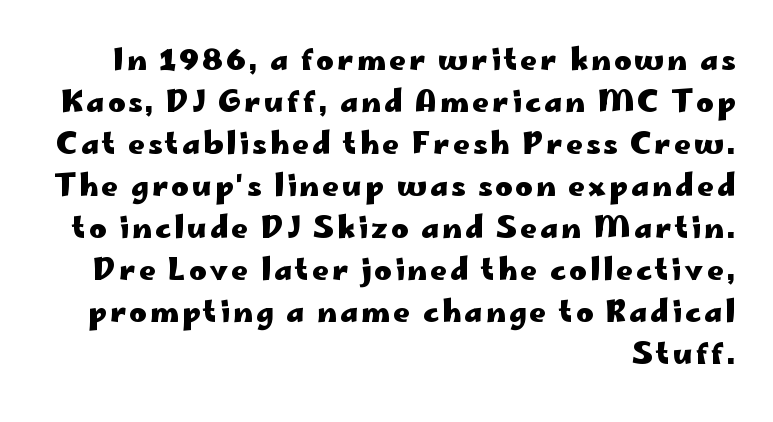
The image shows 29 px heavy, wide sans-serif type, upright; set right-aligned, normal line spacing (1.45x), not underlined; low stroke contrast and a small x-height.
